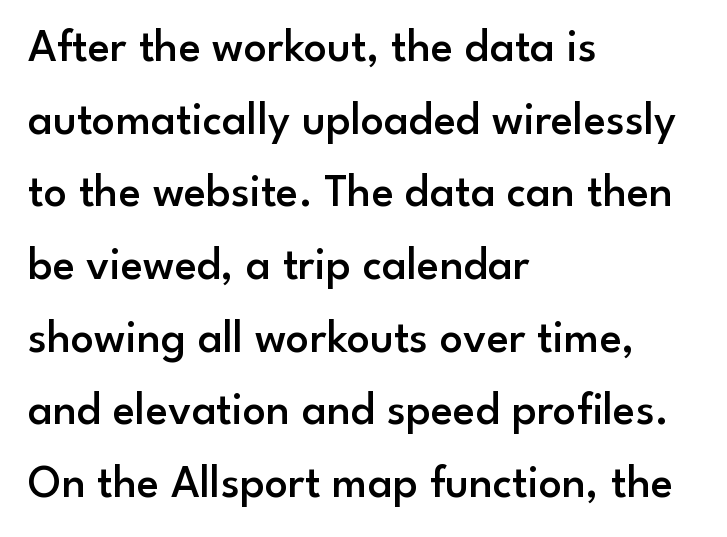
Visually the block forms a straight wall on the left and a jagged coastline on the right. The lettering stays uniformly vertical, giving the passage a roman look. Glyph-to-glyph distance matches everyday printed text. The space beneath each line is pristine and unruled. Classification — sans serif.
